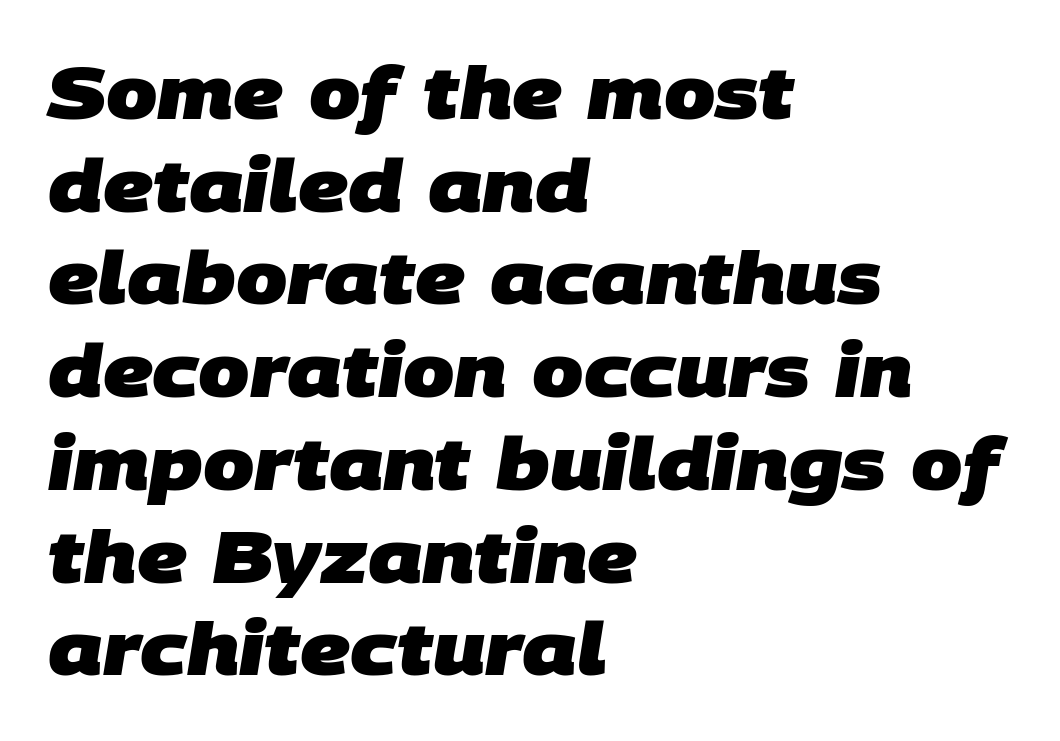
The image shows 73 px heavy sans-serif type; set left-aligned, normal line spacing (1.27x), normal letter spacing, not underlined; low stroke contrast and a large x-height.
